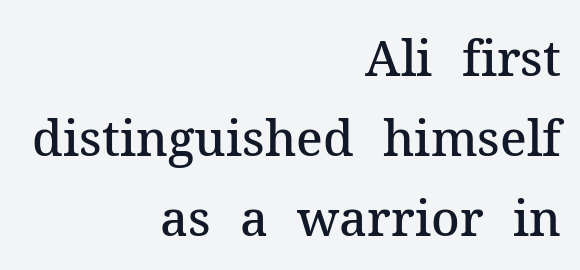
Q: Is the text bold? A: Semi-bold.
Q: Is the text italic (slanted)? A: No, it is upright.
Q: Is the typeface a serif or a sans-serif typeface? A: Serif.
Q: Is the text underlined? A: No.
Q: How is the paragraph aligned? A: Right-aligned.
Q: Is the spacing between letters normal or unusually wide? A: Normal.
Q: Is the spacing between lines tight, normal or loose? A: Normal.
Q: Width (condensed, normal, or wide)? A: Normal.
Q: Stroke contrast? A: Medium.
Q: x-height? A: Medium.
Q: Monospaced? A: No.
